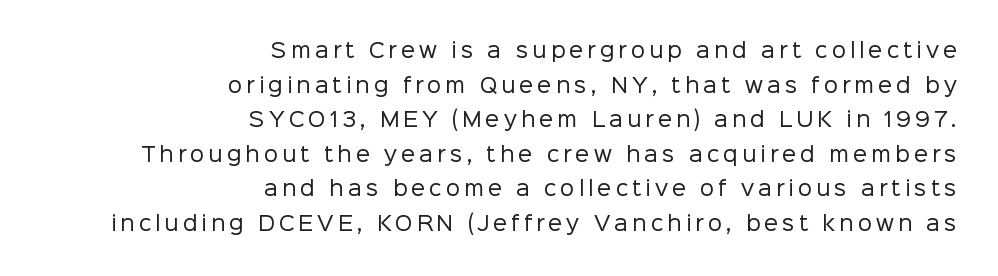
The image shows 20 px text type, upright; set right-aligned, line spacing 1.73x, unusually wide letter spacing (+0.2 em), not underlined.
